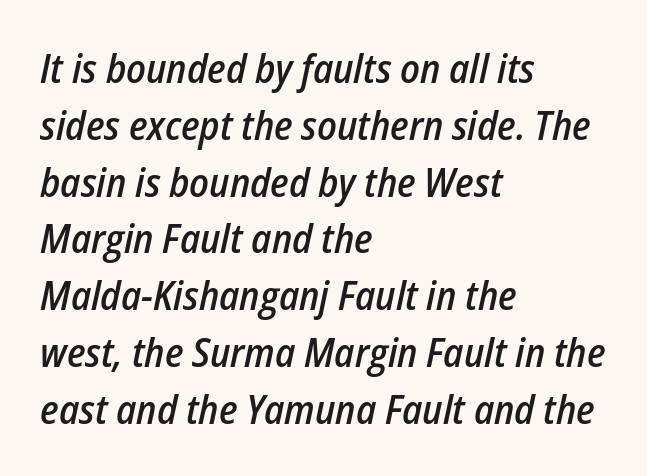
{"italic": "yes", "lean": "right", "slant_degrees": 12, "bold": "semi", "weight": "semibold", "width": "condensed", "stroke_contrast": "low", "x_height": "medium", "monospaced": "no", "underline": "no", "align": "left", "line_spacing": "normal", "line_spacing_ratio": 1.42, "letter_spacing": "normal", "letter_spacing_em": 0.0, "glyph_px": 40}
